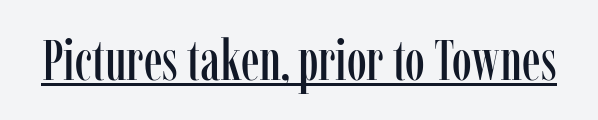
The image shows 57 px condensed serif type, upright; set normal letter spacing, underlined; low stroke contrast and a medium x-height.
